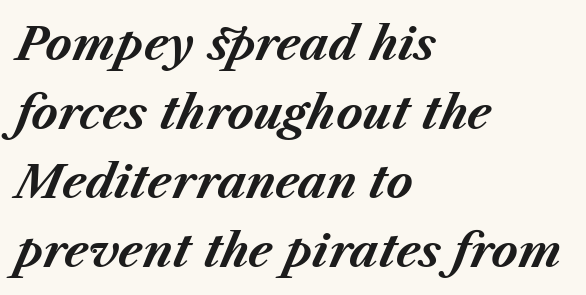
The image shows 45 px bold type, italic (leaning right); set left-aligned, normal line spacing (1.53x), normal letter spacing, not underlined; medium stroke contrast and a medium x-height.
